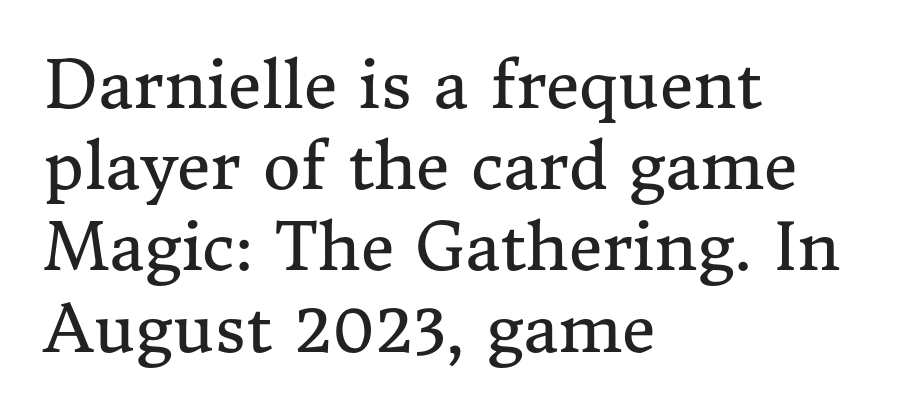
The image shows 65 px regular-weight serif type, upright; set left-aligned, normal line spacing (1.25x), normal letter spacing, not underlined; medium stroke contrast and a medium x-height.
